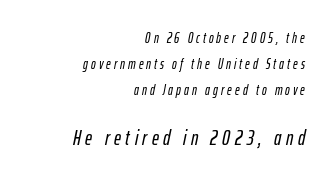
The image shows 21 px text type, italic (leaning right); set right-aligned, line spacing 1.85x, unusually wide letter spacing (+0.22 em), not underlined; the second (bottom) block is 1.5x larger.
